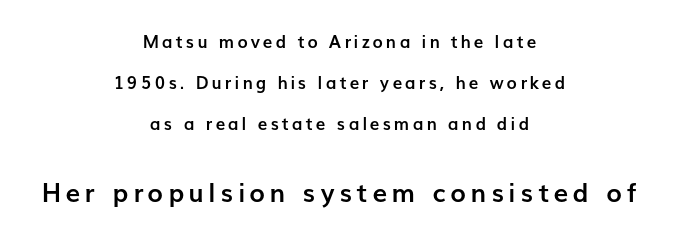
Italic: no, the glyphs are upright roman. A centered setting, common on invitations and titles, is used for this passage. Summary of vertical rhythm: relaxed, with wide interline spacing. The space directly below the letters is spotless.
